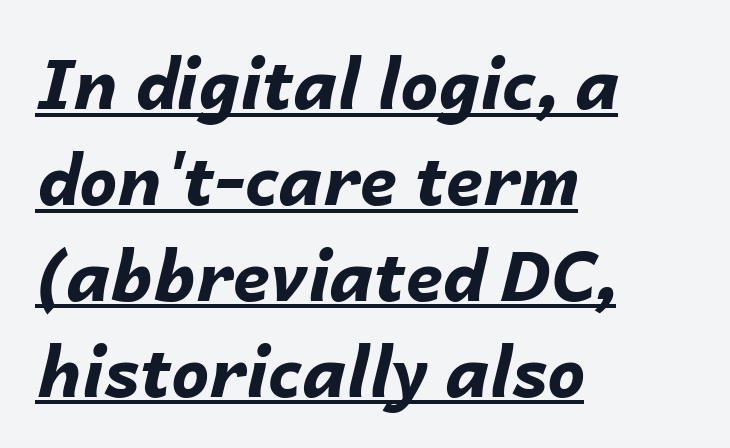
Q: Is the text bold? A: Yes.
Q: Is the text italic (slanted)? A: Yes, it leans right by about 14 degrees.
Q: Is the text underlined? A: Yes.
Q: How is the paragraph aligned? A: Left-aligned.
Q: Is the spacing between letters normal or unusually wide? A: Normal.
Q: Is the spacing between lines tight, normal or loose? A: Normal.
Q: Width (condensed, normal, or wide)? A: Normal.
Q: Stroke contrast? A: Low.
Q: x-height? A: Medium.
Q: Monospaced? A: No.
